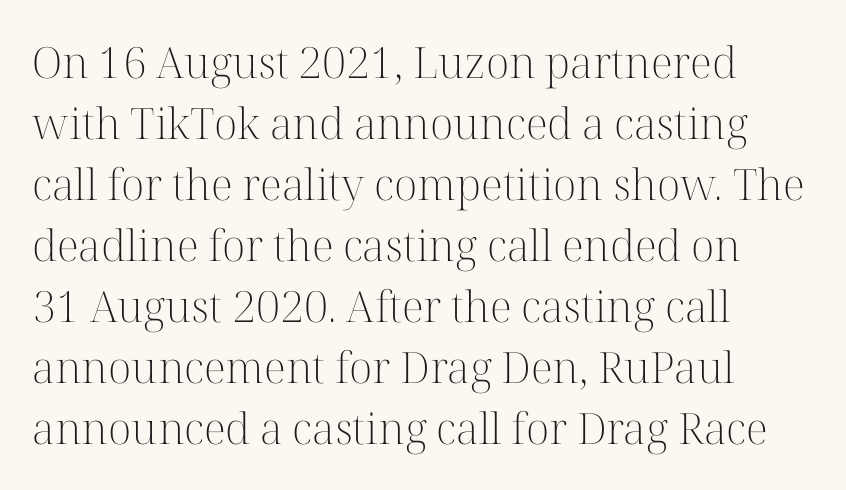
Q: Is the text bold? A: No.
Q: Is the text italic (slanted)? A: No, it is upright.
Q: Is the typeface a serif or a sans-serif typeface? A: Serif.
Q: Is the text underlined? A: No.
Q: How is the paragraph aligned? A: Left-aligned.
Q: Is the spacing between letters normal or unusually wide? A: Normal.
Q: Is the spacing between lines tight, normal or loose? A: Normal.
Q: Width (condensed, normal, or wide)? A: Normal.
Q: Stroke contrast? A: High.
Q: x-height? A: Medium.
Q: Monospaced? A: No.
